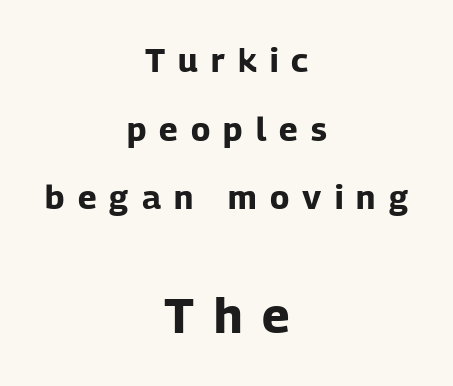
Q: Is the text bold? A: Yes.
Q: Is the text italic (slanted)? A: No, it is upright.
Q: Is the typeface a serif or a sans-serif typeface? A: Sans-serif.
Q: Is the text underlined? A: No.
Q: How is the paragraph aligned? A: Centered.
Q: Is the spacing between letters normal or unusually wide? A: Unusually wide.
Q: Is the spacing between lines tight, normal or loose? A: Loose.
Q: Which block of text is set in a larger size, the first (top) or the second (bottom)? A: The second (bottom) one.
Q: Width (condensed, normal, or wide)? A: Normal.
Q: Stroke contrast? A: Low.
Q: x-height? A: Medium.
Q: Monospaced? A: No.
